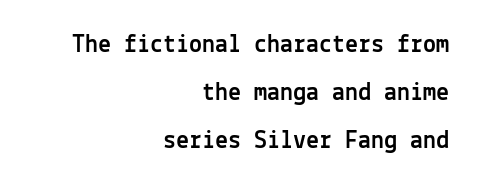
Standard letterfit; no display-style spreading of the glyphs. Each row of text sits above clean, open space. Characters remain perfectly vertical along every line. One-word summary of the alignment: right.
